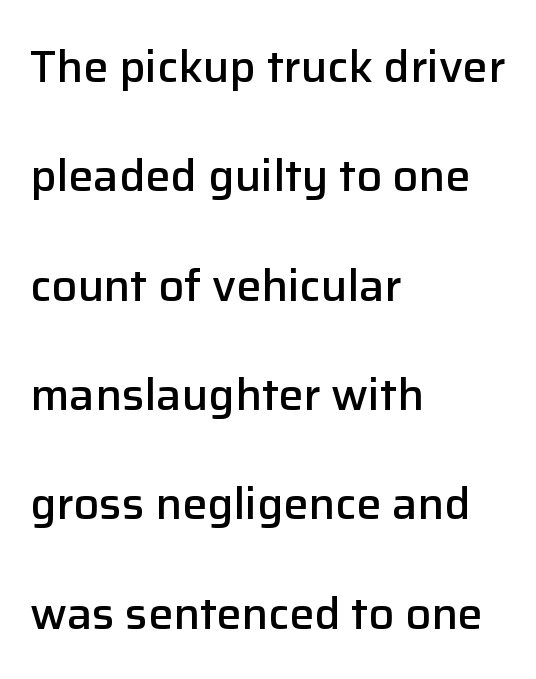
The space beneath each line is pristine and unruled. These lines keep a tight, regular rhythm from letter to letter. You could not count columns in this text — the font is proportionally spaced. No italicization has been applied; the sample stays upright. Weight check: semibold — heavier than regular, not quite bold.
